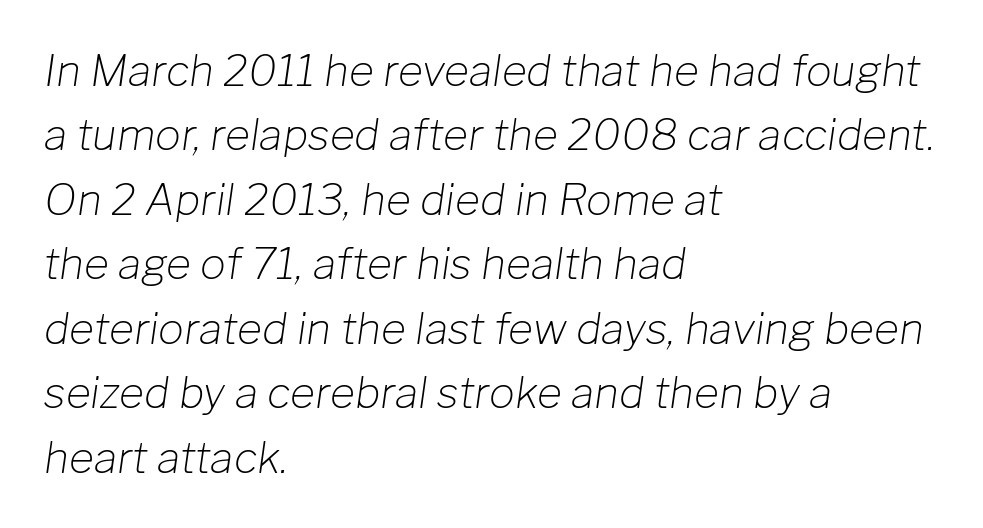
The baseline area is clear. Short and long lines alike share a common starting point at left. The typesetting does not lean heavy: it is not bold. The face used here is proportionally spaced, like ordinary book or web type. A typesetter would call this leading conventional body-copy spacing.
